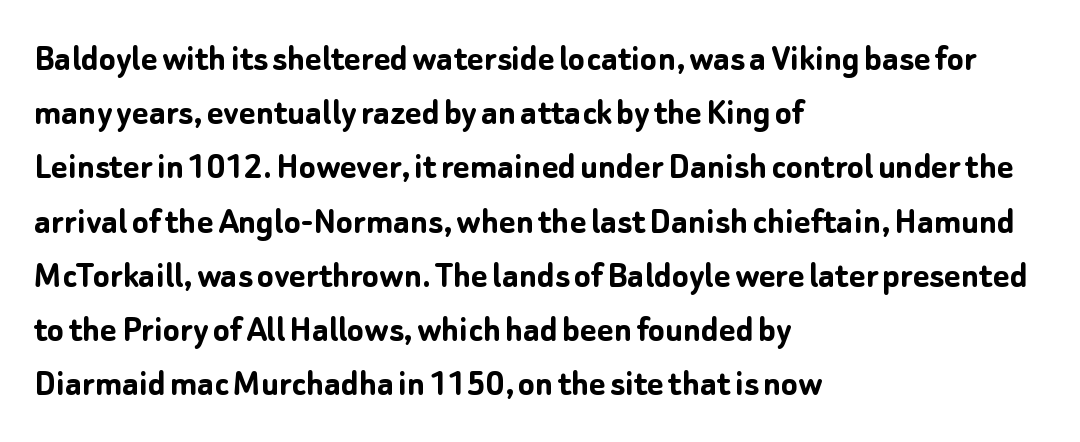
Is this a fixed-width face? No — the glyphs have proportional, varying widths. Leading: standard. The letterforms sit shoulder to shoulder at normal distance. Do the letters lean? They stand straight.
